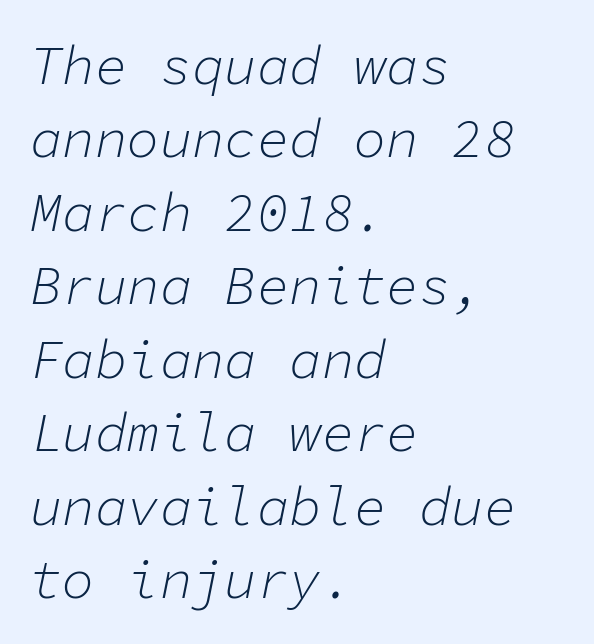
{"italic": "yes", "lean": "right", "slant_degrees": 11, "bold": "no", "weight": "light", "width": "normal", "stroke_contrast": "low", "x_height": "medium", "monospaced": "yes", "underline": "no", "align": "left", "line_spacing": "normal", "line_spacing_ratio": 1.36, "letter_spacing": "normal", "letter_spacing_em": 0.0, "glyph_px": 54}
